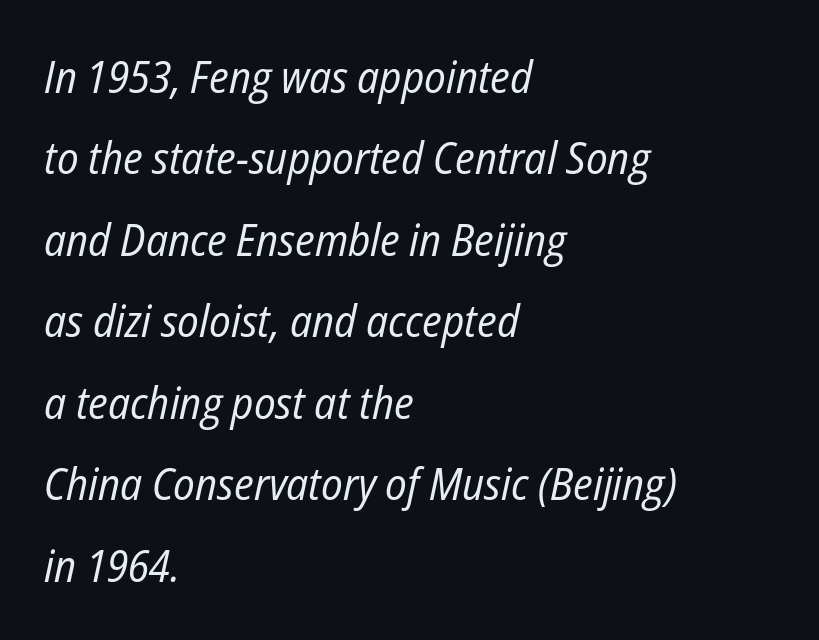
Q: Is the text bold? A: No.
Q: Is the text italic (slanted)? A: Yes, it leans right by about 12 degrees.
Q: Is the text underlined? A: No.
Q: How is the paragraph aligned? A: Left-aligned.
Q: Is the spacing between letters normal or unusually wide? A: Normal.
Q: Width (condensed, normal, or wide)? A: Condensed.
Q: Stroke contrast? A: Low.
Q: x-height? A: Medium.
Q: Monospaced? A: No.
